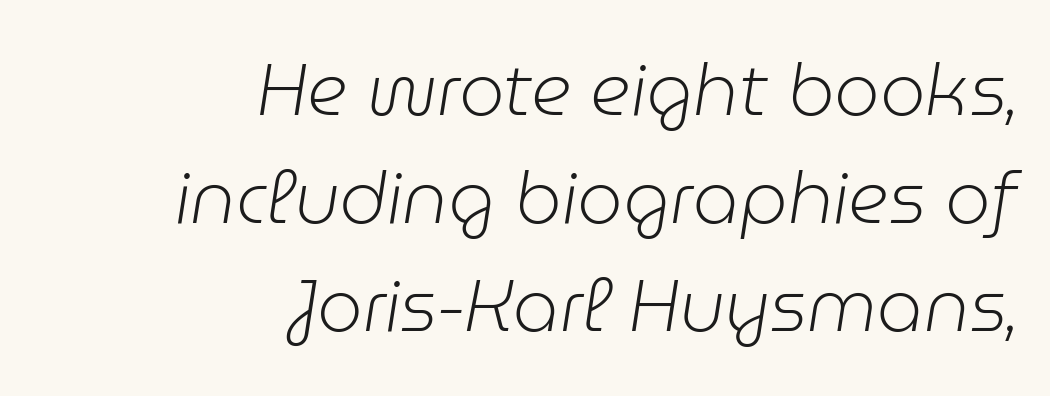
Line endings align vertically; line beginnings do not. Is this a heavy cut? Hardly; it is regular or lighter. Honestly, there is no underline to notice here at all. Italic: yes, the glyphs are oblique. A typesetter would call this proportional, since set widths differ per character. Observe the ordinary spacing: letters are neighbours, not strangers.
